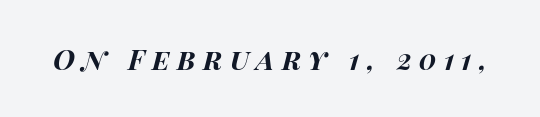
Q: Is the text bold? A: Yes.
Q: Is the text italic (slanted)? A: Yes, it leans right by about 14 degrees.
Q: Is the text underlined? A: No.
Q: Is the spacing between letters normal or unusually wide? A: Unusually wide.
Q: Width (condensed, normal, or wide)? A: Wide.
Q: Stroke contrast? A: High.
Q: x-height? A: Large.
Q: Monospaced? A: No.
